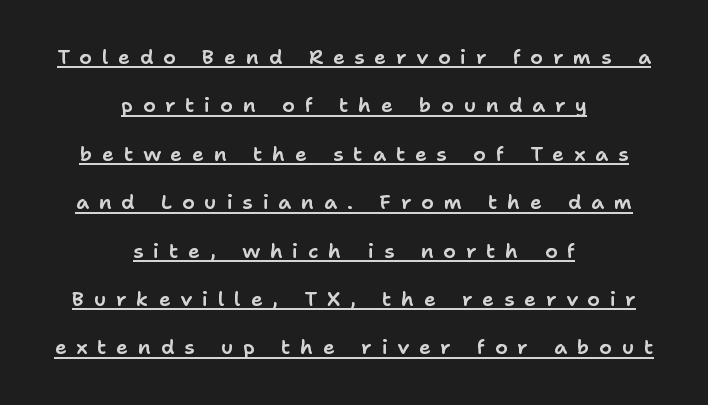
Between one letter and the next there's a generous, obvious gap. You can tell it's not italic because the verticals are truly vertical. These characters rest on top of a visible drawn line. Every row of glyphs is offset so its center matches the block's center.
